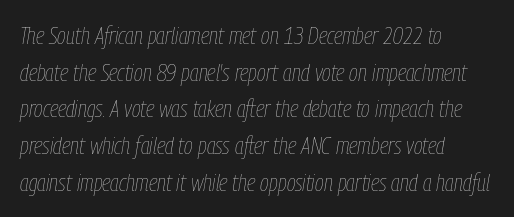
The image shows 24 px text type, italic (leaning right); set left-aligned, normal line spacing (1.53x), normal letter spacing, not underlined.
